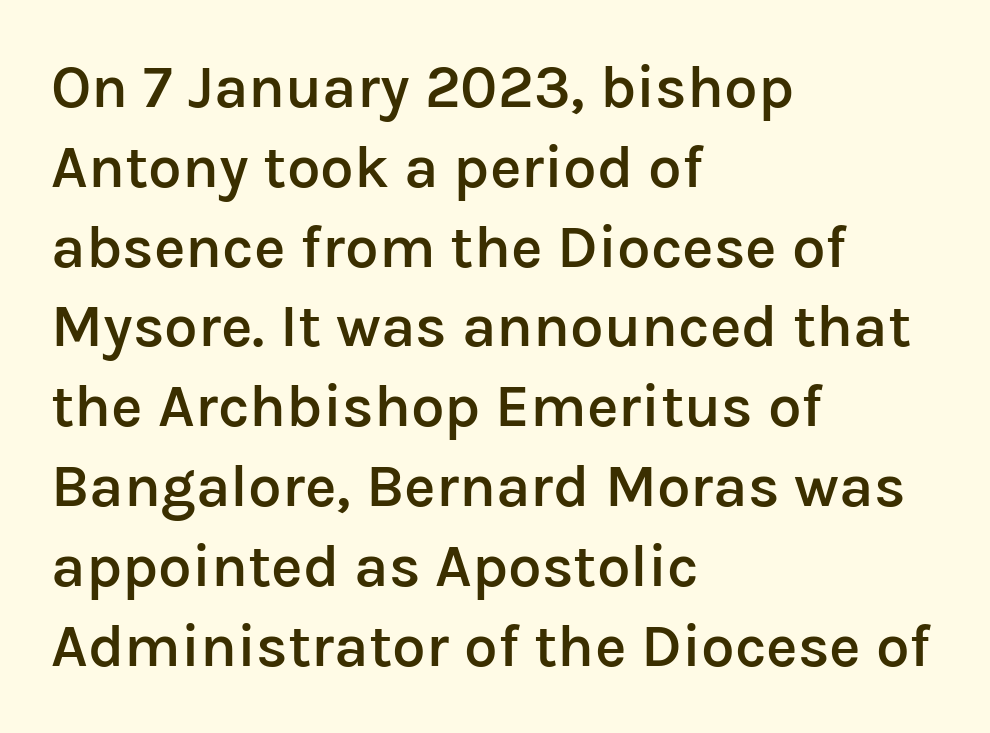
Q: Is the text bold? A: Semi-bold.
Q: Is the text italic (slanted)? A: No, it is upright.
Q: Is the typeface a serif or a sans-serif typeface? A: Sans-serif.
Q: Is the text underlined? A: No.
Q: How is the paragraph aligned? A: Left-aligned.
Q: Is the spacing between letters normal or unusually wide? A: Normal.
Q: Is the spacing between lines tight, normal or loose? A: Normal.
Q: Width (condensed, normal, or wide)? A: Normal.
Q: Stroke contrast? A: Low.
Q: x-height? A: Medium.
Q: Monospaced? A: No.
